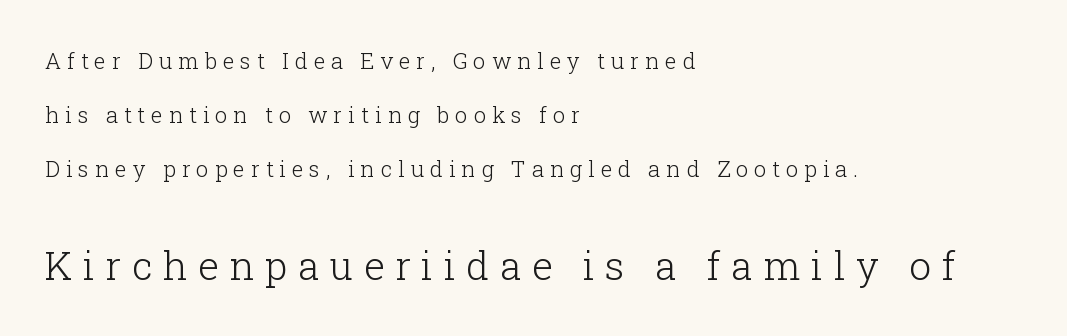
The image shows 39 px light serif type, upright; set left-aligned, loose line spacing (2.46x), unusually wide letter spacing (+0.27 em), not underlined; the second (bottom) block is 1.77x larger; low stroke contrast and a medium x-height.
